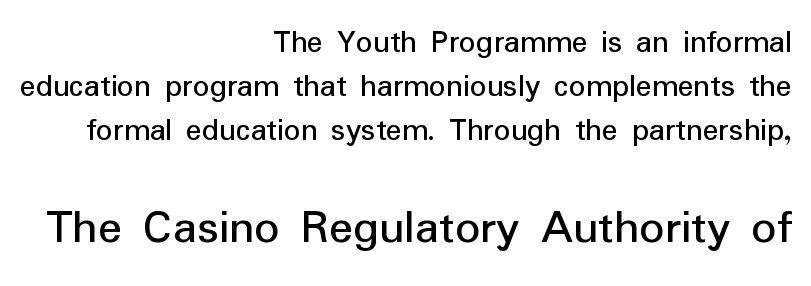
{"serif": "no", "italic": "no", "width": "normal", "stroke_contrast": "low", "x_height": "medium", "monospaced": "no", "underline": "no", "align": "right", "line_spacing": "normal", "line_spacing_ratio": 1.34, "letter_spacing": "normal", "letter_spacing_em": 0.0, "larger_block": "second", "size_ratio": 1.52, "glyph_px": 50}
